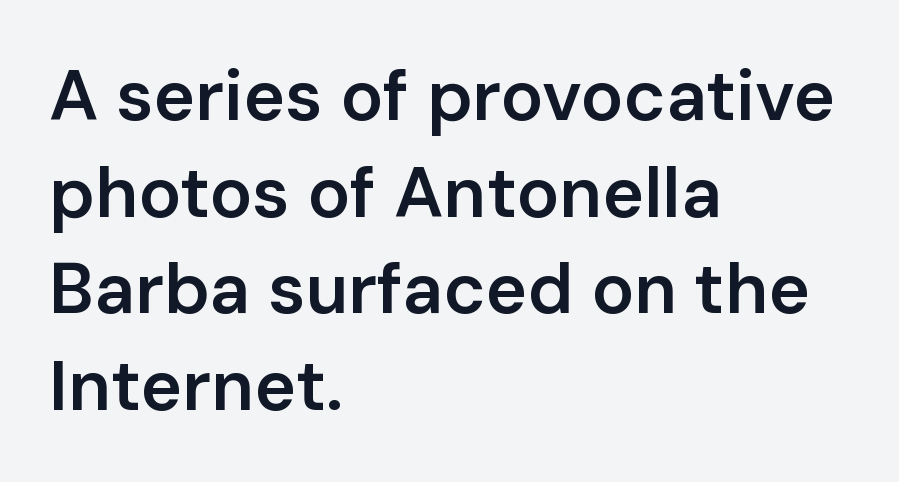
{"serif": "no", "italic": "no", "bold": "semi", "weight": "semibold", "width": "normal", "stroke_contrast": "low", "x_height": "medium", "monospaced": "no", "underline": "no", "align": "left", "line_spacing": "normal", "line_spacing_ratio": 1.36, "letter_spacing": "normal", "letter_spacing_em": 0.0, "glyph_px": 71}
